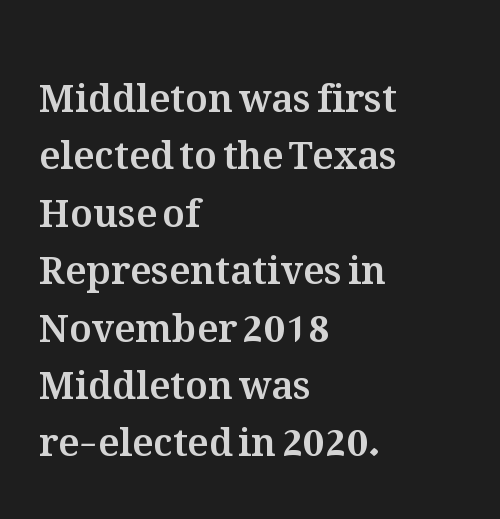
The image shows 38 px text type, upright; set left-aligned, normal line spacing (1.51x), normal letter spacing, not underlined; medium stroke contrast and a medium x-height.
